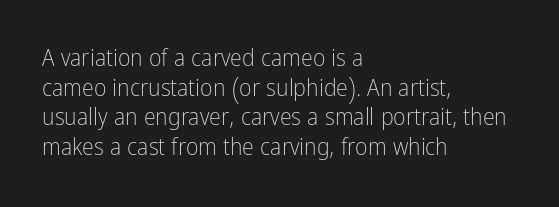
Words appear dense and cohesive because spacing is normal. Stem width sits at or under what a default text font uses. Honestly, there is no underline to notice here at all. The lettering stays uniformly vertical, giving the passage a roman look.
